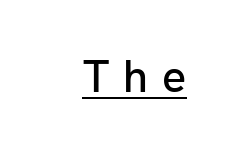
{"serif": "no", "italic": "no", "width": "normal", "stroke_contrast": "low", "x_height": "medium", "monospaced": "no", "underline": "yes", "align": "right", "letter_spacing": "wide", "letter_spacing_em": 0.31, "glyph_px": 45}
